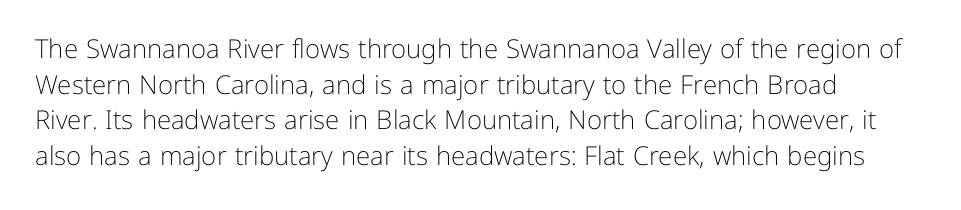
Stems and bowls with no extra thickness — not bold. These lines sit exactly where default settings would place them. Is the letter spacing exaggerated? No — it looks like the ordinary default. Rendered with straight, roman letterforms. The zone under the glyphs is completely vacant.
